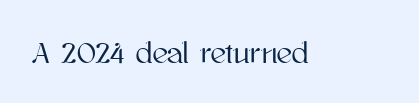
Q: Is the text italic (slanted)? A: No, it is upright.
Q: Is the text underlined? A: No.
Q: Is the spacing between letters normal or unusually wide? A: Normal.
Q: Width (condensed, normal, or wide)? A: Normal.
Q: Stroke contrast? A: High.
Q: x-height? A: Medium.
Q: Monospaced? A: No.
